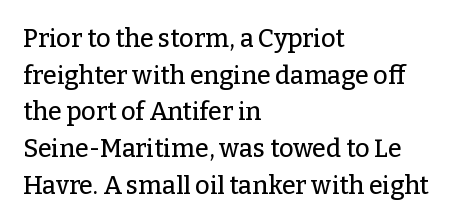
The letters stand straight up with perfectly vertical stems. The tracking reads as untouched default to a designer's eye. Vertical spacing — default. All the whitespace from short lines collects on the right. Bare-footed words on every line.
